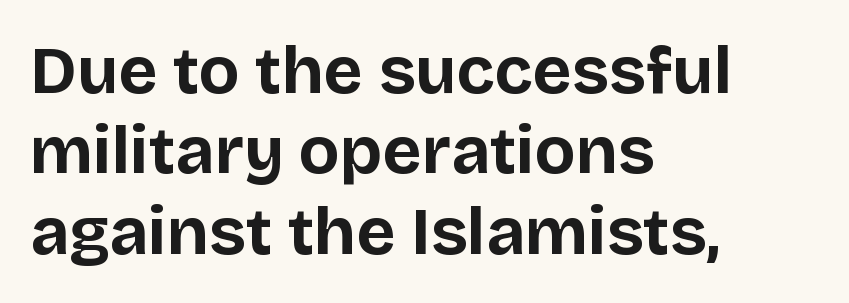
The image shows 67 px bold sans-serif type, upright; set left-aligned, line spacing 1.2x, normal letter spacing, not underlined; low stroke contrast and a large x-height.
